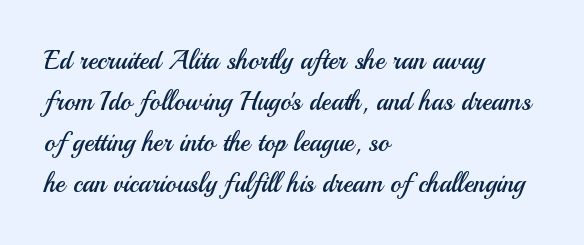
The words here are not underlined. Unbolded letterforms with no extra heft. Quick note: interline space is typical. These lines stack with their left ends in a neat column. Here the glyphs are tracked normally, forming tight word shapes.
